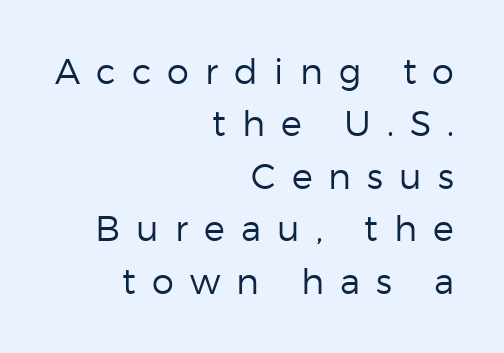
Horizontal alignment here is rightward, an uncommon choice for prose. A typesetter would call this heavily tracked-out type. No italicization has been applied; the sample stays upright. Each letter keeps its own natural width here, so spacing adapts to shape. Summary of weight: not heavy and not bold.
